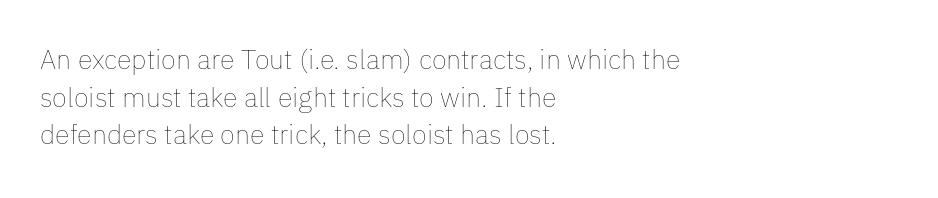
{"italic": "no", "bold": "no", "underline": "no", "align": "left", "line_spacing": "normal", "line_spacing_ratio": 1.39, "letter_spacing": "normal", "letter_spacing_em": 0.0, "glyph_px": 27}
